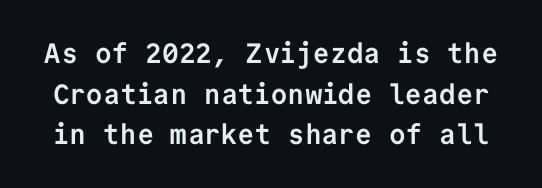
Q: Is the text bold? A: Yes.
Q: Is the text italic (slanted)? A: No, it is upright.
Q: Is the typeface a serif or a sans-serif typeface? A: Sans-serif.
Q: Is the text underlined? A: No.
Q: Is the spacing between letters normal or unusually wide? A: Normal.
Q: Is the spacing between lines tight, normal or loose? A: Normal.
Q: Width (condensed, normal, or wide)? A: Normal.
Q: Stroke contrast? A: Low.
Q: x-height? A: Medium.
Q: Monospaced? A: Yes.
